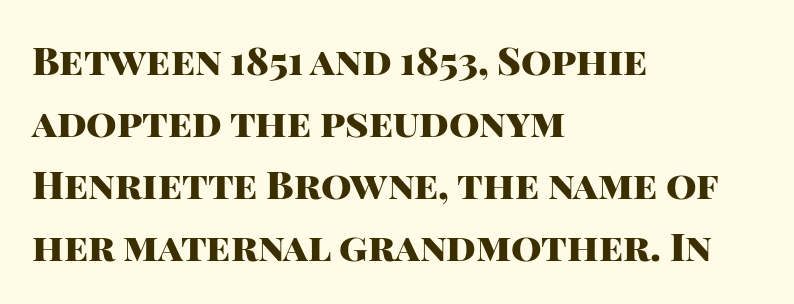
Heft: maximum for text — a bold. The passage shown is typed in a proportional face where columns would drift. All the whitespace from short lines collects on the right. What stands out about the letter spacing? Nothing — it is the standard amount. Does the leading feel generous? No, just average.
